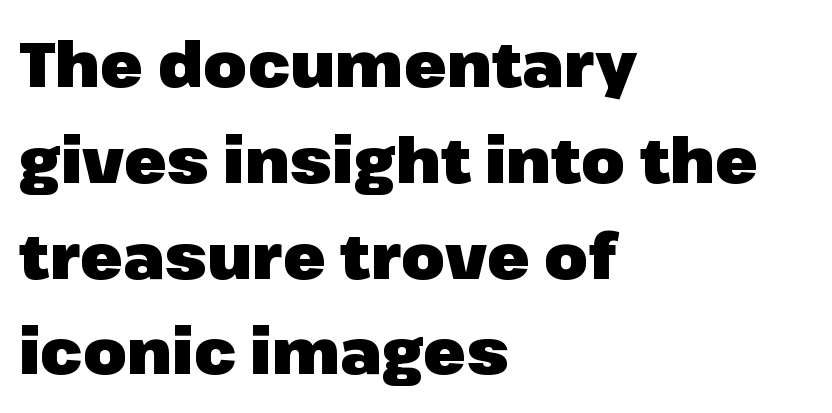
Q: Is the text bold? A: Yes.
Q: Is the text italic (slanted)? A: No, it is upright.
Q: Is the typeface a serif or a sans-serif typeface? A: Sans-serif.
Q: Is the text underlined? A: No.
Q: How is the paragraph aligned? A: Left-aligned.
Q: Is the spacing between letters normal or unusually wide? A: Normal.
Q: Is the spacing between lines tight, normal or loose? A: Normal.
Q: Width (condensed, normal, or wide)? A: Normal.
Q: Stroke contrast? A: Low.
Q: x-height? A: Medium.
Q: Monospaced? A: No.
